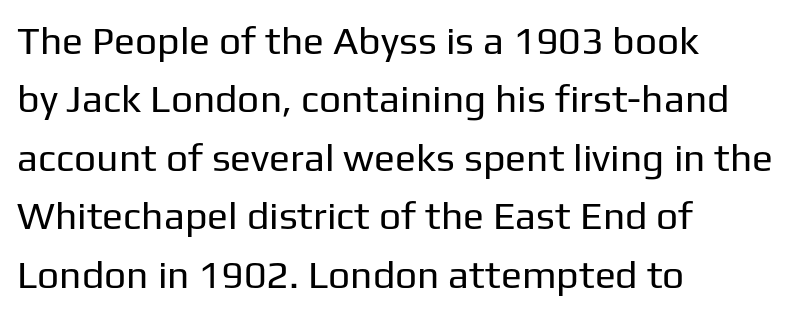
The image shows 39 px regular-weight sans-serif type, upright; set left-aligned, normal line spacing (1.5x), normal letter spacing, not underlined; low stroke contrast and a medium x-height.
